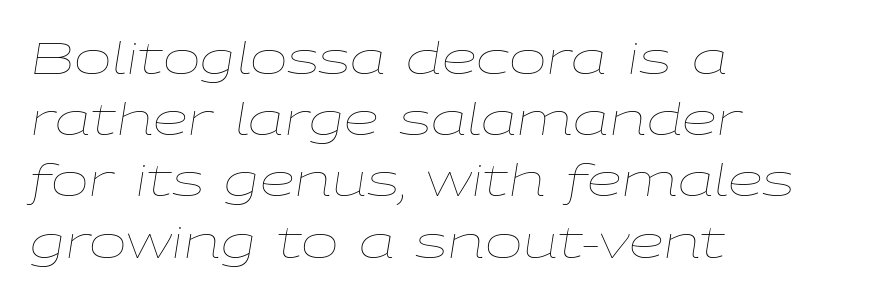
{"italic": "yes", "lean": "right", "slant_degrees": 9, "bold": "no", "weight": "thin", "width": "wide", "stroke_contrast": "low", "x_height": "medium", "monospaced": "no", "underline": "no", "align": "left", "line_spacing": "normal", "line_spacing_ratio": 1.36, "letter_spacing": "normal", "letter_spacing_em": 0.0, "glyph_px": 45}
